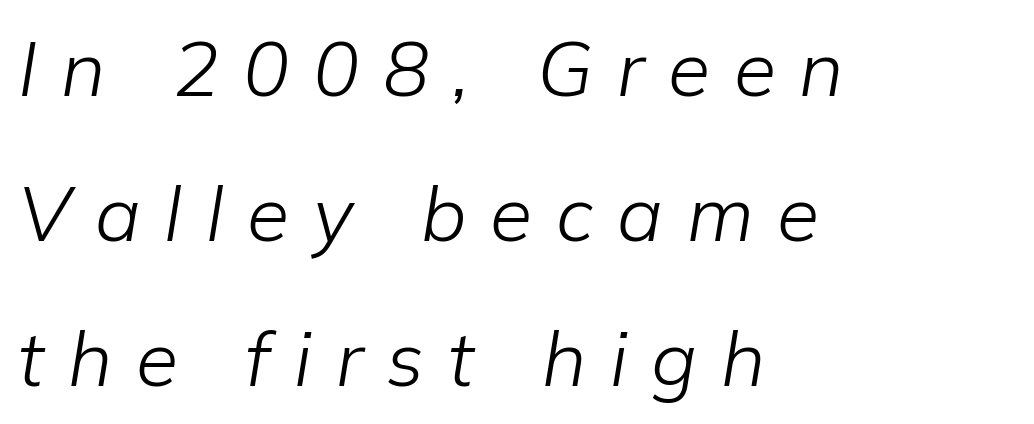
{"italic": "yes", "lean": "right", "slant_degrees": 9, "bold": "no", "weight": "light", "width": "normal", "stroke_contrast": "low", "x_height": "medium", "monospaced": "no", "underline": "no", "align": "left", "line_spacing_ratio": 1.88, "letter_spacing": "wide", "letter_spacing_em": 0.31, "glyph_px": 77}
